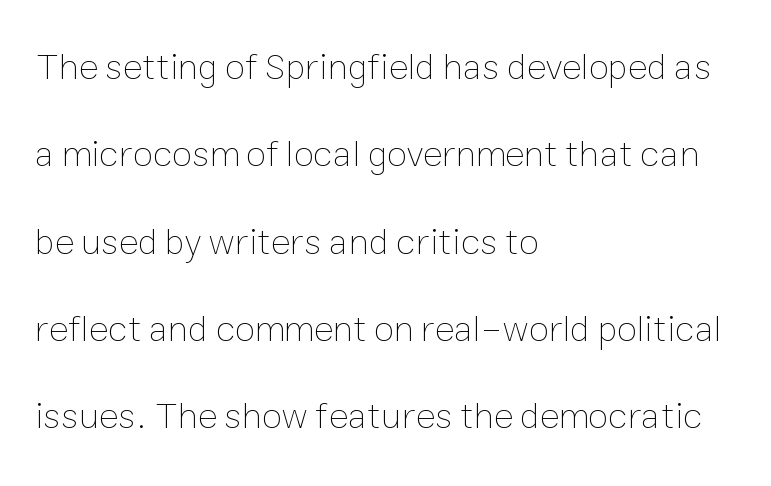
{"italic": "no", "bold": "no", "weight": "thin", "width": "normal", "stroke_contrast": "low", "x_height": "medium", "monospaced": "no", "underline": "no", "align": "left", "line_spacing": "loose", "line_spacing_ratio": 2.36, "letter_spacing": "normal", "letter_spacing_em": 0.0, "glyph_px": 37}
